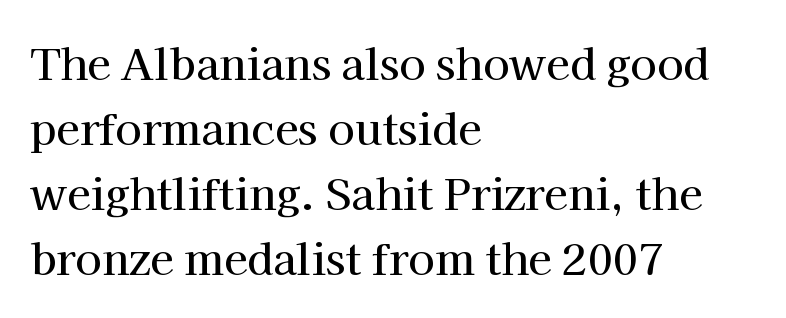
These lines stack with their left ends in a neat column. The tracking reads as untouched default to a designer's eye. The passage shown is typeset with a serif family. Any mark beneath the type? The region is blank. The letters advance in unequal steps, a hallmark of proportional type.
